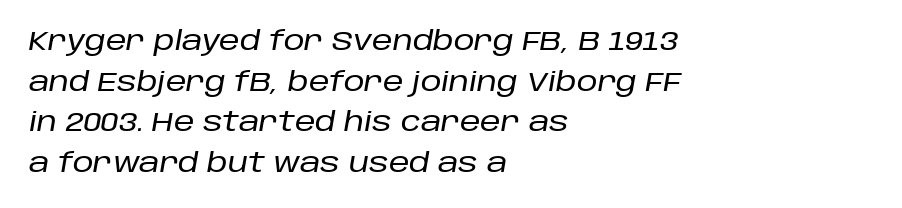
Every character sits at an angle, as italics do. You could call the tracking neutral — neither tight nor loose. Honestly, there is no underline to notice here at all. Horizontally, the lines are justified to the leading edge only. If you measured baseline to baseline, you'd find a middling distance.
